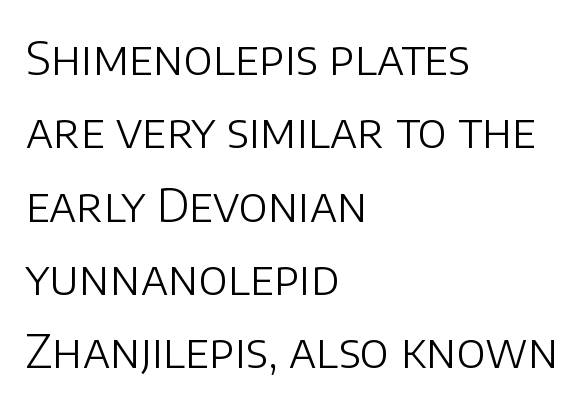
The image shows 47 px light sans-serif type, upright; set left-aligned, normal line spacing (1.56x), normal letter spacing, not underlined; low stroke contrast and a large x-height.
